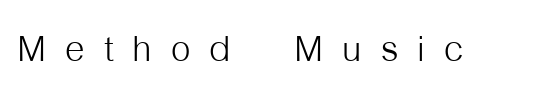
The type family on display is of the sans-serif kind. Here the designer chose a conventional face with non-uniform glyph widths. Nothing heavy about these letters — not bold at all. The zone under the glyphs is completely vacant. Posture: straight, roman, zero tilt.
